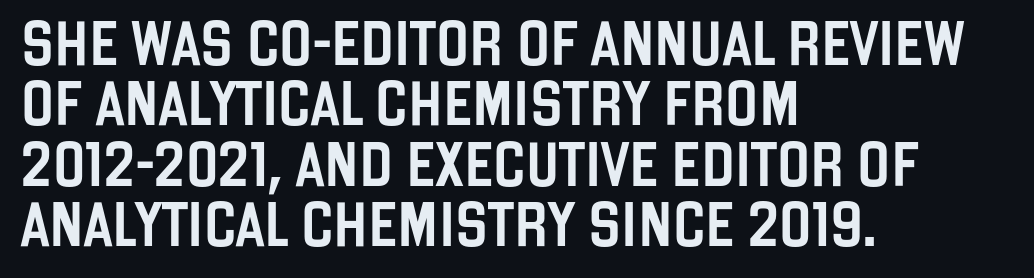
{"serif": "no", "italic": "no", "width": "condensed", "stroke_contrast": "low", "x_height": "large", "monospaced": "no", "underline": "no", "align": "left", "line_spacing": "normal", "line_spacing_ratio": 1.37, "letter_spacing": "normal", "letter_spacing_em": 0.0, "glyph_px": 44}
